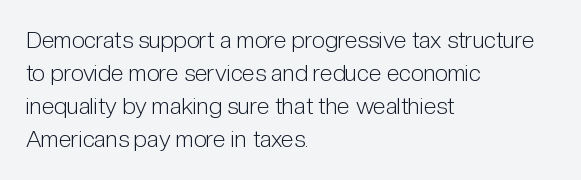
Q: Is the text bold? A: No.
Q: Is the text italic (slanted)? A: No, it is upright.
Q: Is the text underlined? A: No.
Q: How is the paragraph aligned? A: Left-aligned.
Q: Is the spacing between letters normal or unusually wide? A: Normal.
Q: Is the spacing between lines tight, normal or loose? A: Normal.
